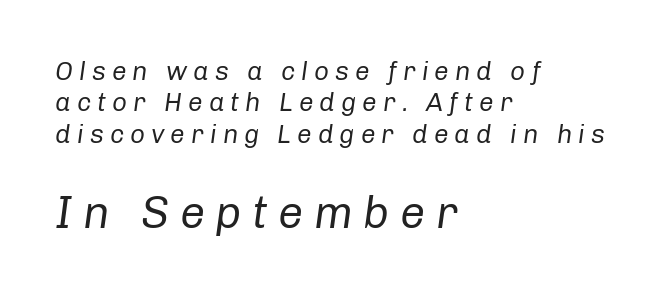
The image shows 45 px regular-weight type, italic (leaning right); set left-aligned, line spacing 1.21x, unusually wide letter spacing (+0.23 em), not underlined; the second (bottom) block is 1.73x larger; low stroke contrast and a medium x-height.
